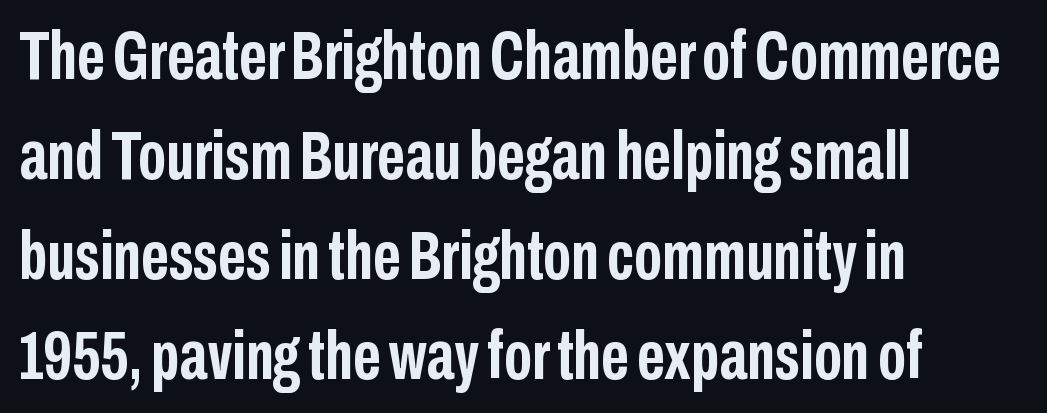
Q: Is the text bold? A: Yes.
Q: Is the text italic (slanted)? A: No, it is upright.
Q: Is the typeface a serif or a sans-serif typeface? A: Sans-serif.
Q: Is the text underlined? A: No.
Q: How is the paragraph aligned? A: Left-aligned.
Q: Is the spacing between letters normal or unusually wide? A: Normal.
Q: Is the spacing between lines tight, normal or loose? A: Normal.
Q: Width (condensed, normal, or wide)? A: Condensed.
Q: Stroke contrast? A: Low.
Q: x-height? A: Medium.
Q: Monospaced? A: No.
